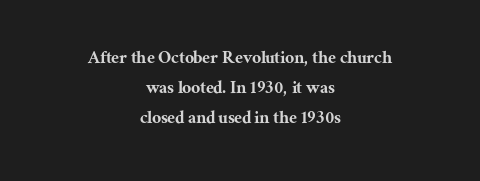
{"italic": "no", "underline": "no", "align": "center", "line_spacing": "normal", "line_spacing_ratio": 1.49, "letter_spacing": "normal", "letter_spacing_em": 0.0, "glyph_px": 20}
